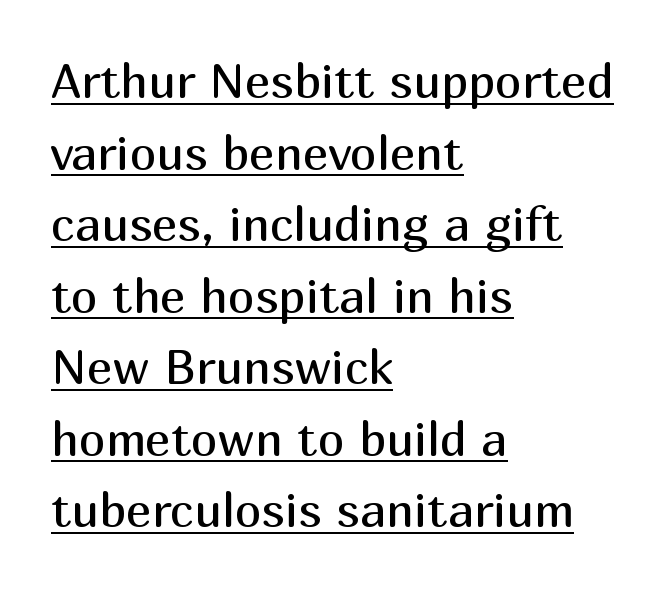
Q: Is the text bold? A: No.
Q: Is the text italic (slanted)? A: No, it is upright.
Q: Is the typeface a serif or a sans-serif typeface? A: Sans-serif.
Q: Is the text underlined? A: Yes.
Q: How is the paragraph aligned? A: Left-aligned.
Q: Is the spacing between letters normal or unusually wide? A: Normal.
Q: Is the spacing between lines tight, normal or loose? A: Normal.
Q: Width (condensed, normal, or wide)? A: Normal.
Q: Stroke contrast? A: Medium.
Q: x-height? A: Medium.
Q: Monospaced? A: No.
